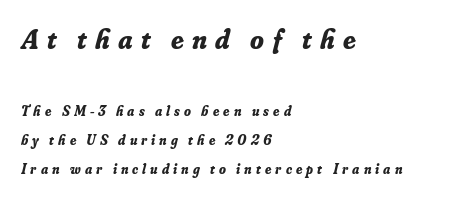
Whoever set this chose breathing room over compactness in the vertical rhythm. The gap between lines stays unmarked. Quick note: italic. The composition opens big and finishes small. Left-aligned paragraph, ragged on the right.
